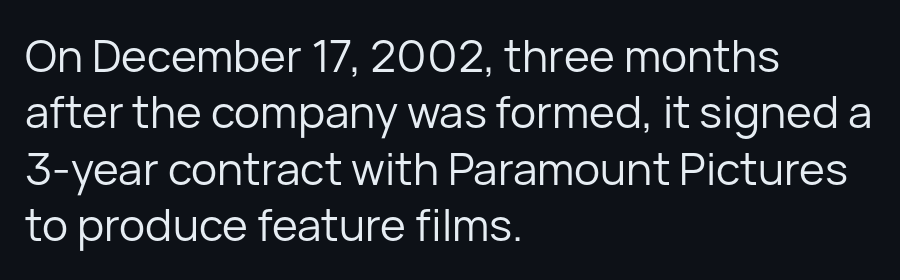
The image shows 44 px regular-weight sans-serif type, upright; set left-aligned, normal line spacing (1.28x), normal letter spacing, not underlined; low stroke contrast and a medium x-height.
